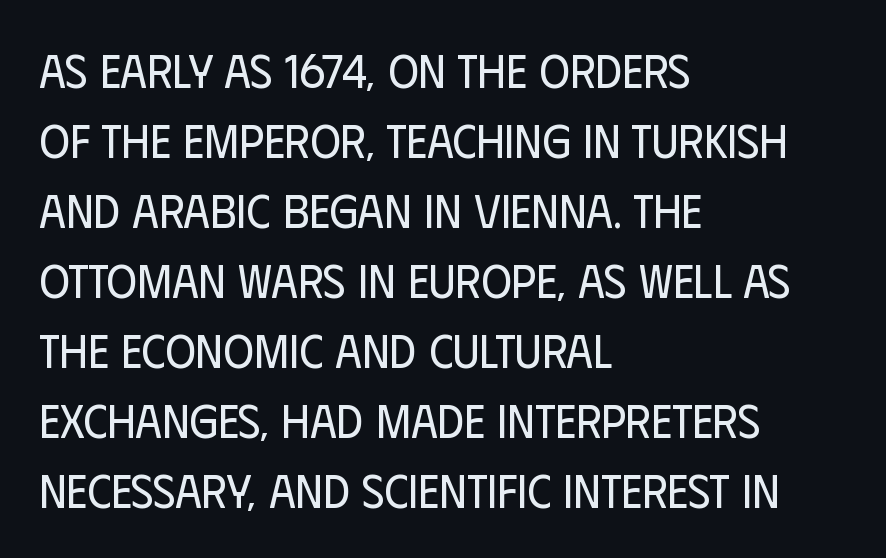
Q: Is the text bold? A: No.
Q: Is the text italic (slanted)? A: No, it is upright.
Q: Is the typeface a serif or a sans-serif typeface? A: Sans-serif.
Q: Is the text underlined? A: No.
Q: How is the paragraph aligned? A: Left-aligned.
Q: Is the spacing between letters normal or unusually wide? A: Normal.
Q: Is the spacing between lines tight, normal or loose? A: Normal.
Q: Width (condensed, normal, or wide)? A: Condensed.
Q: Stroke contrast? A: Low.
Q: x-height? A: Large.
Q: Monospaced? A: No.
